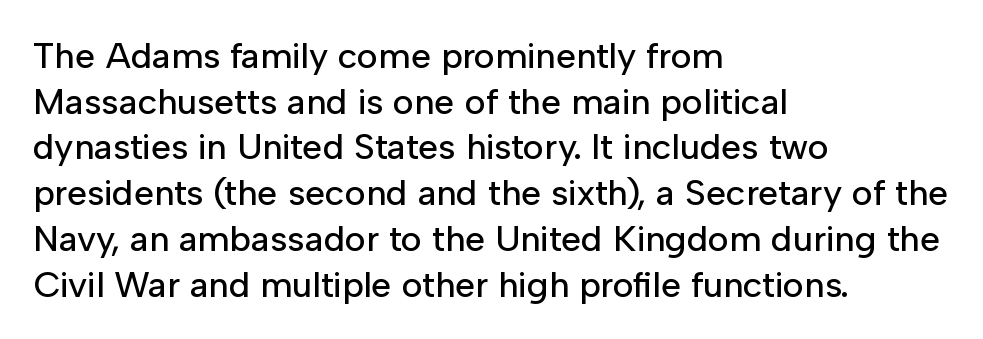
The image shows 36 px sans-serif type, upright; set left-aligned, normal line spacing (1.27x), normal letter spacing, not underlined; low stroke contrast and a medium x-height.
